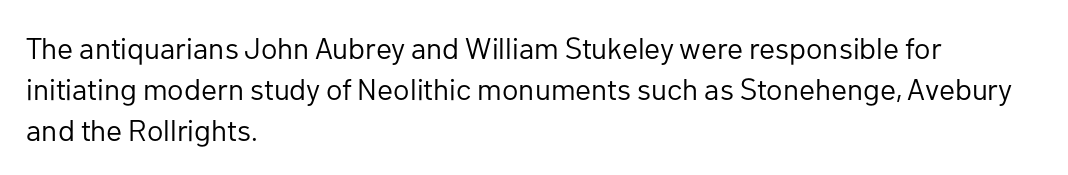
{"serif": "no", "italic": "no", "bold": "no", "weight": "regular", "width": "normal", "stroke_contrast": "low", "x_height": "medium", "monospaced": "no", "underline": "no", "align": "left", "line_spacing": "normal", "line_spacing_ratio": 1.37, "letter_spacing": "normal", "letter_spacing_em": 0.0, "glyph_px": 30}
